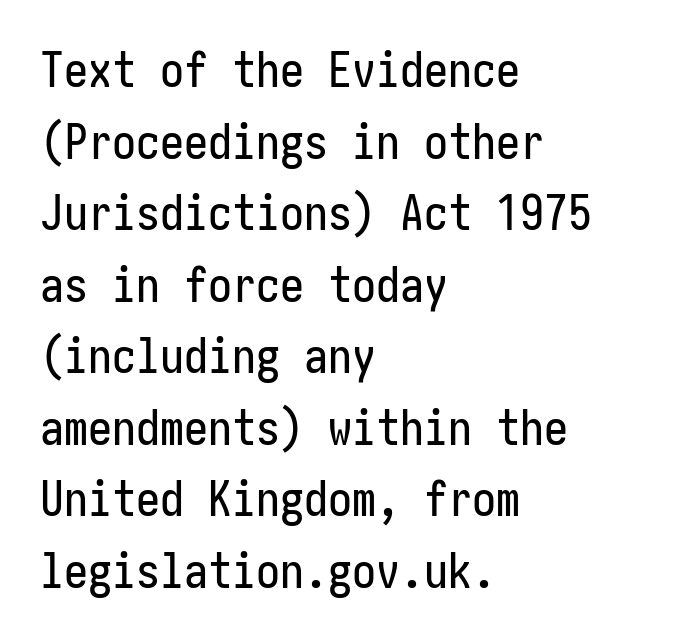
Classification — sans serif. Glyph-to-glyph distance matches everyday printed text. The lines in this sample share a left origin and differ only in where they stop. Vertical strokes here are truly vertical.
